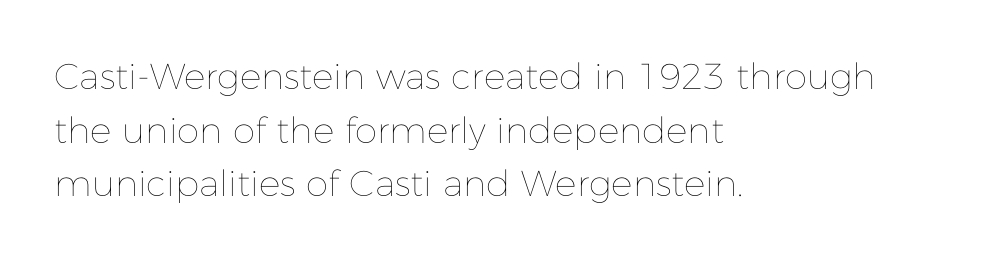
Q: Is the text bold? A: No.
Q: Is the text italic (slanted)? A: No, it is upright.
Q: Is the text underlined? A: No.
Q: How is the paragraph aligned? A: Left-aligned.
Q: Is the spacing between letters normal or unusually wide? A: Normal.
Q: Is the spacing between lines tight, normal or loose? A: Normal.
Q: Width (condensed, normal, or wide)? A: Normal.
Q: Stroke contrast? A: Low.
Q: x-height? A: Medium.
Q: Monospaced? A: No.
